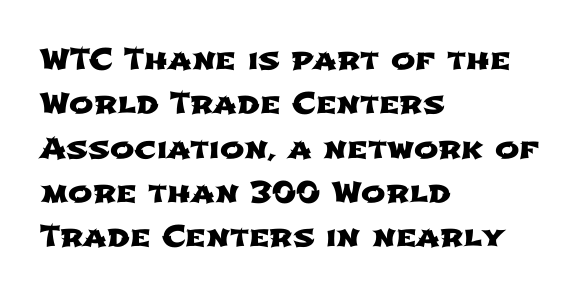
This rendering leaves character spacing at its baseline value. The passage shown is typeset with a sans-serif family. Glance below the letters and you will spot only blank space. Note the varied advance widths — an 'i' is clearly narrower than an 'm'.
